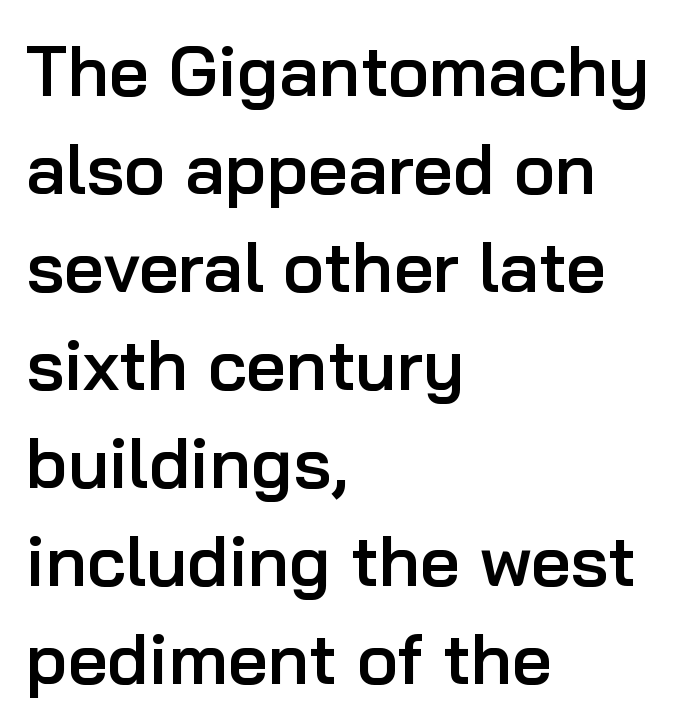
The image shows 70 px semibold sans-serif type, upright; set left-aligned, normal line spacing (1.4x), normal letter spacing, not underlined; low stroke contrast and a medium x-height.
